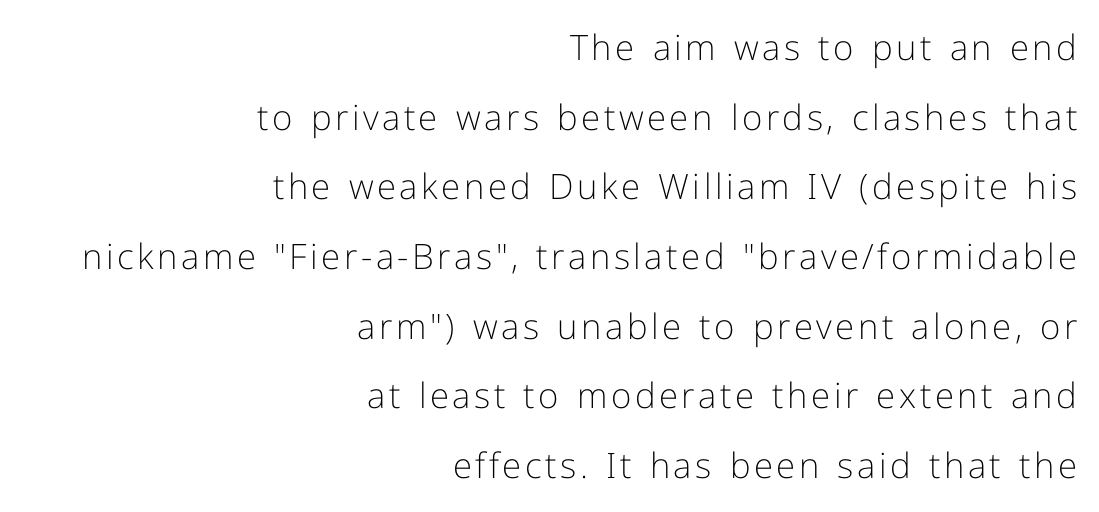
Q: Is the text bold? A: No.
Q: Is the text italic (slanted)? A: No, it is upright.
Q: Is the typeface a serif or a sans-serif typeface? A: Sans-serif.
Q: Is the text underlined? A: No.
Q: How is the paragraph aligned? A: Right-aligned.
Q: Is the spacing between lines tight, normal or loose? A: Loose.
Q: Width (condensed, normal, or wide)? A: Normal.
Q: Stroke contrast? A: Low.
Q: x-height? A: Medium.
Q: Monospaced? A: No.
